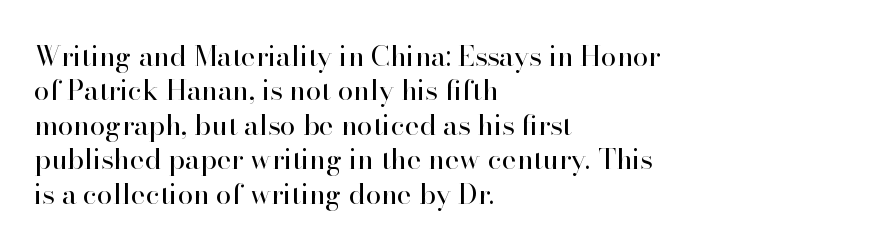
These lines are composed in type with serifs. Beneath every word, the page is bare. Alignment: flush left. Here the glyphs are tracked normally, forming tight word shapes. Is this a fixed-width face? No — the glyphs have proportional, varying widths. Designer's note — italics off, roman on.
